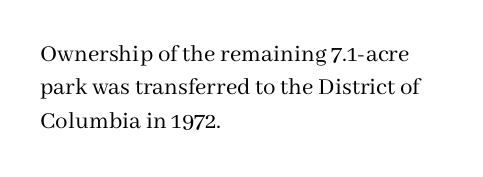
Q: Is the text bold? A: No.
Q: Is the text italic (slanted)? A: No, it is upright.
Q: Is the text underlined? A: No.
Q: How is the paragraph aligned? A: Left-aligned.
Q: Is the spacing between letters normal or unusually wide? A: Normal.
Q: Is the spacing between lines tight, normal or loose? A: Normal.
